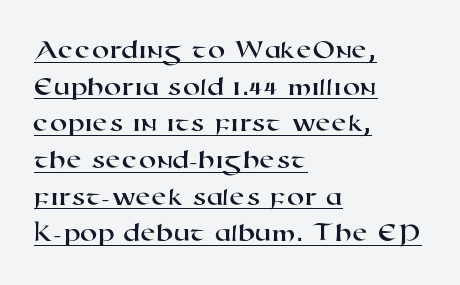
{"serif": "no", "width": "wide", "stroke_contrast": "high", "x_height": "medium", "monospaced": "no", "underline": "yes", "align": "left", "line_spacing": "normal", "line_spacing_ratio": 1.31, "letter_spacing": "normal", "letter_spacing_em": 0.0, "glyph_px": 28}
